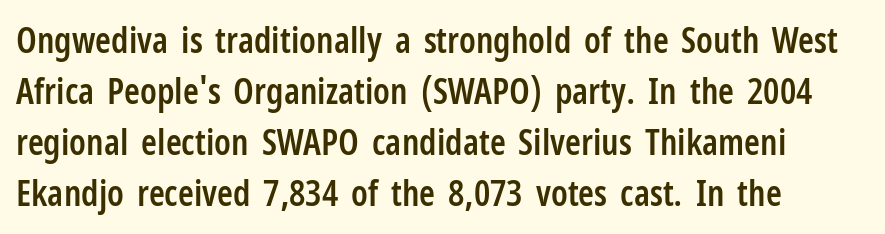
The image shows 36 px semibold, condensed sans-serif type, upright; set left-aligned, normal line spacing (1.42x), normal letter spacing, not underlined; low stroke contrast and a medium x-height.
